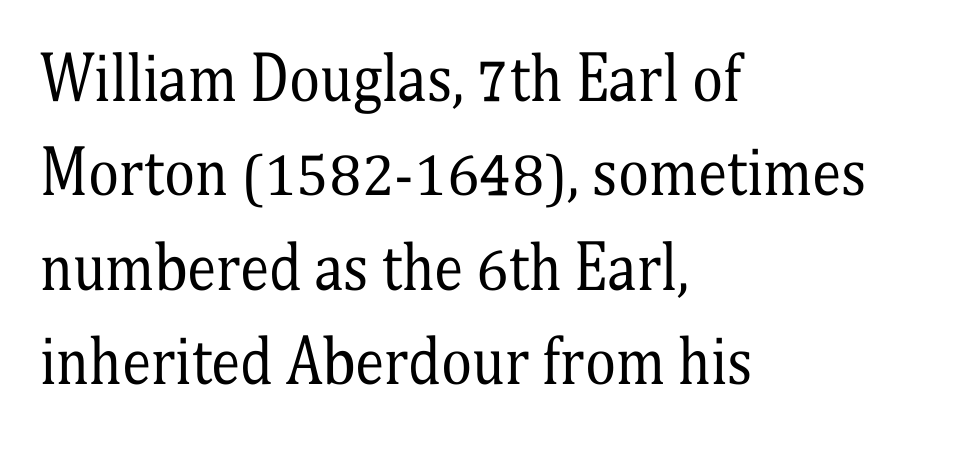
The image shows 59 px regular-weight, condensed serif type, upright; set left-aligned, normal line spacing (1.6x), normal letter spacing, not underlined; medium stroke contrast and a medium x-height.
